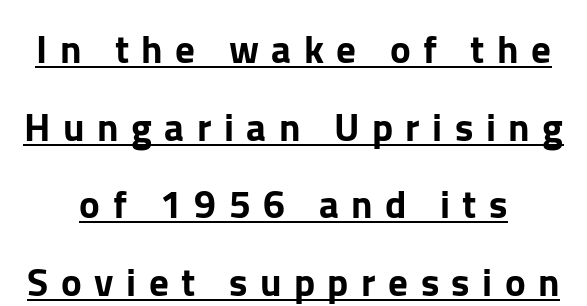
The image shows 39 px sans-serif type, upright; set centered, loose line spacing (1.99x), unusually wide letter spacing (+0.32 em), underlined; low stroke contrast and a medium x-height.
